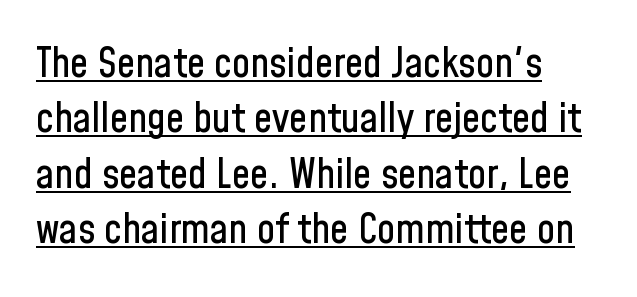
What's the leading like? Ordinary, nothing unusual. Where is the straight margin? On the left. This sample uses an upright cut, with every glyph sitting square on the baseline. Each letter keeps its own natural width here, so spacing adapts to shape.
